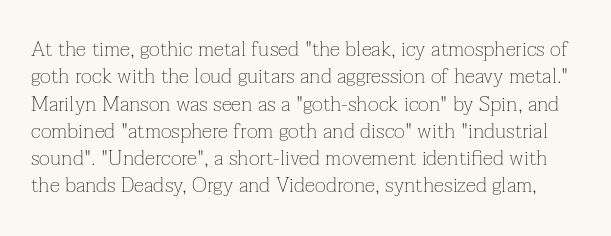
Q: Is the text bold? A: No.
Q: Is the text italic (slanted)? A: No, it is upright.
Q: Is the text underlined? A: No.
Q: Is the spacing between letters normal or unusually wide? A: Normal.
Q: Is the spacing between lines tight, normal or loose? A: Normal.
